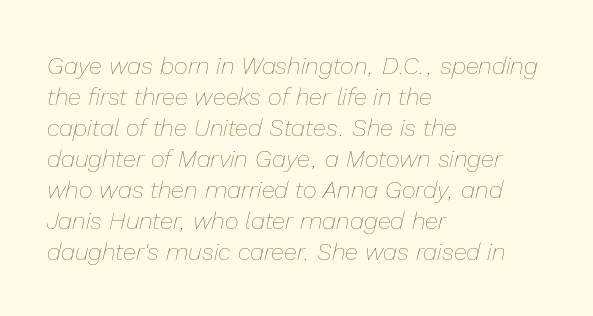
The area under the type is left untouched. The rag falls on the right side of this text block. Spacing between characters is what you'd get straight out of the box. Quick note: italic. The passage shown is not bold in any degree. This block has exactly the height ordinary leading produces.
